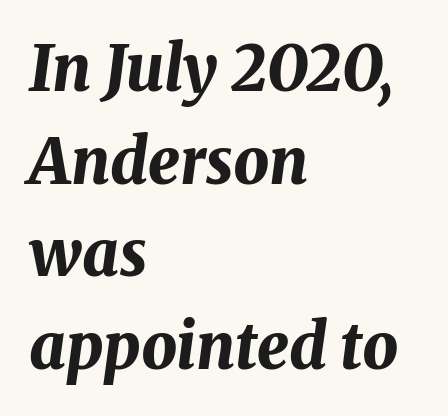
Q: Is the text bold? A: Yes.
Q: Is the text italic (slanted)? A: Yes, it leans right by about 8 degrees.
Q: Is the text underlined? A: No.
Q: How is the paragraph aligned? A: Left-aligned.
Q: Is the spacing between letters normal or unusually wide? A: Normal.
Q: Is the spacing between lines tight, normal or loose? A: Normal.
Q: Width (condensed, normal, or wide)? A: Normal.
Q: Stroke contrast? A: Medium.
Q: x-height? A: Medium.
Q: Monospaced? A: No.
